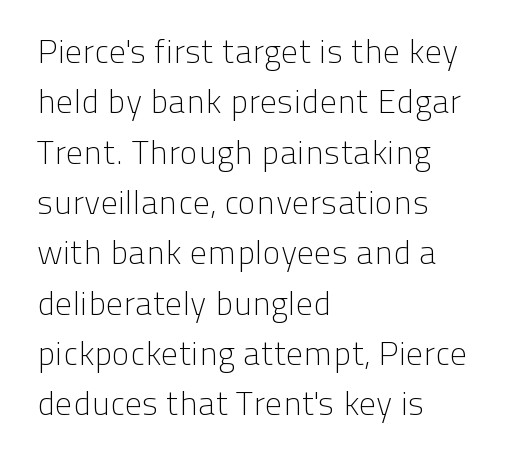
The area under the type is left untouched. Are there feet on the stems? There aren't — it's a sans. The lines in this sample share a left origin and differ only in where they stop. Vertically, the passage feels balanced, rows spaced as you'd expect.
